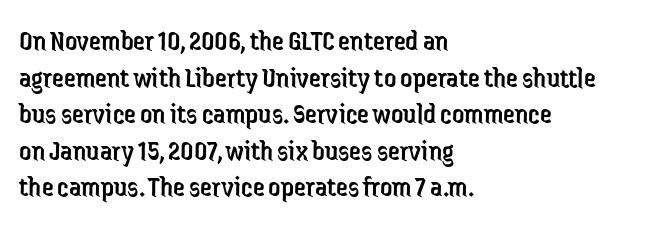
The weight tops out at a normal text grade. Does the copy run flush right? No — it runs flush left. A sans-serif font was chosen for this passage. A roman cut, with each character standing at attention. The letterforms sit shoulder to shoulder at normal distance.
